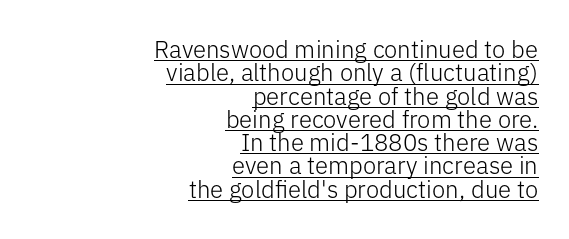
The image shows 24 px text type, upright; set right-aligned, tight line spacing (0.97x), normal letter spacing, underlined.
